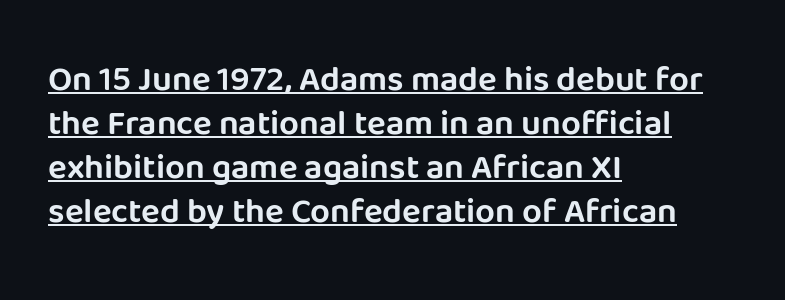
Q: Is the text italic (slanted)? A: No, it is upright.
Q: Is the typeface a serif or a sans-serif typeface? A: Sans-serif.
Q: Is the text underlined? A: Yes.
Q: How is the paragraph aligned? A: Left-aligned.
Q: Is the spacing between letters normal or unusually wide? A: Normal.
Q: Is the spacing between lines tight, normal or loose? A: Normal.
Q: Width (condensed, normal, or wide)? A: Normal.
Q: Stroke contrast? A: Low.
Q: x-height? A: Large.
Q: Monospaced? A: No.
